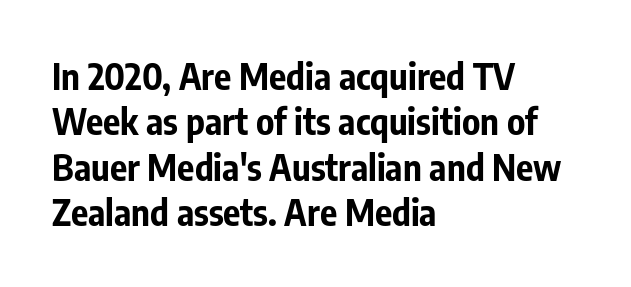
Letter spacing: default. Proportional: the letters do not fall into vertical columns. Notice how the stems are strictly vertical — no italics here. This sample is left-justified, so line endings fall wherever the words run out. Honestly, there is no underline to notice here at all.
